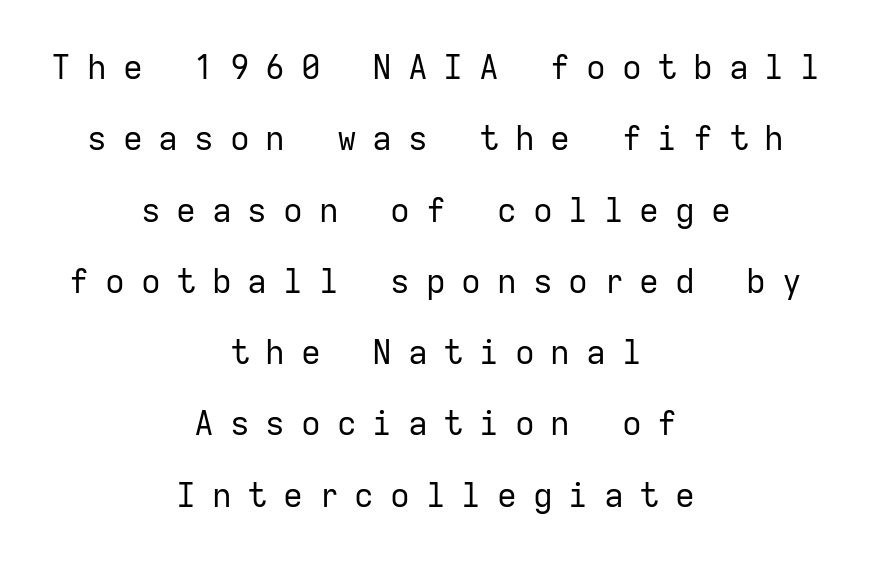
The image shows 33 px regular-weight sans-serif type, upright, monospaced; set centered, loose line spacing (2.16x), unusually wide letter spacing (+0.48 em), not underlined; low stroke contrast and a medium x-height.
